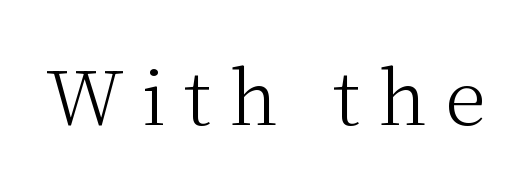
{"serif": "yes", "italic": "no", "bold": "no", "weight": "light", "width": "normal", "stroke_contrast": "medium", "x_height": "medium", "monospaced": "no", "underline": "no", "letter_spacing": "wide", "letter_spacing_em": 0.24, "glyph_px": 75}
